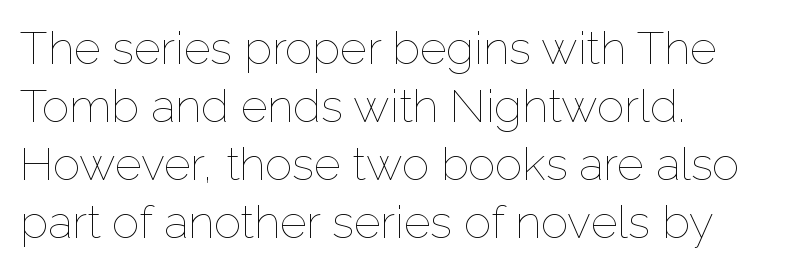
{"italic": "no", "bold": "no", "weight": "thin", "width": "normal", "stroke_contrast": "low", "x_height": "medium", "monospaced": "no", "underline": "no", "align": "left", "line_spacing": "normal", "line_spacing_ratio": 1.26, "letter_spacing": "normal", "letter_spacing_em": 0.0, "glyph_px": 46}
